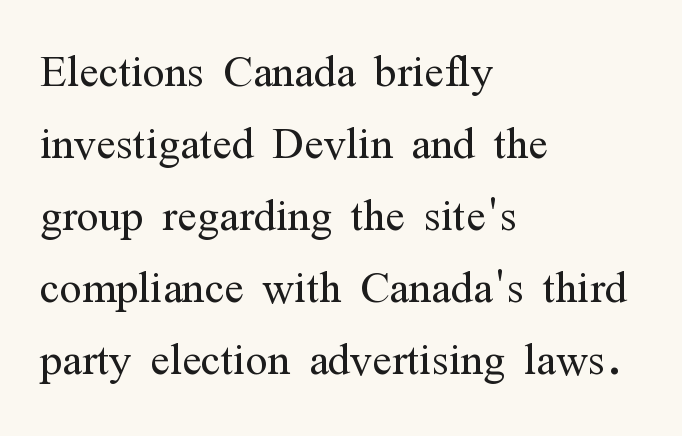
Q: Is the text bold? A: No.
Q: Is the text italic (slanted)? A: No, it is upright.
Q: Is the typeface a serif or a sans-serif typeface? A: Serif.
Q: Is the text underlined? A: No.
Q: How is the paragraph aligned? A: Left-aligned.
Q: Is the spacing between letters normal or unusually wide? A: Normal.
Q: Width (condensed, normal, or wide)? A: Condensed.
Q: Stroke contrast? A: Medium.
Q: x-height? A: Medium.
Q: Monospaced? A: No.
